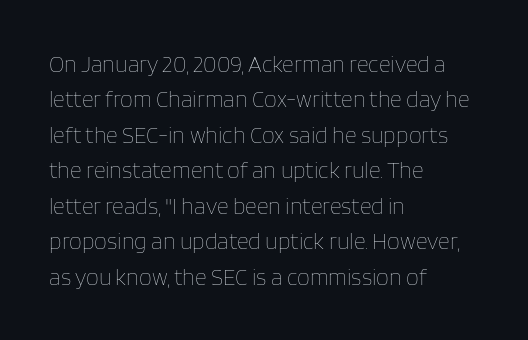
Q: Is the text bold? A: No.
Q: Is the text italic (slanted)? A: No, it is upright.
Q: Is the text underlined? A: No.
Q: How is the paragraph aligned? A: Left-aligned.
Q: Is the spacing between letters normal or unusually wide? A: Normal.
Q: Is the spacing between lines tight, normal or loose? A: Normal.
